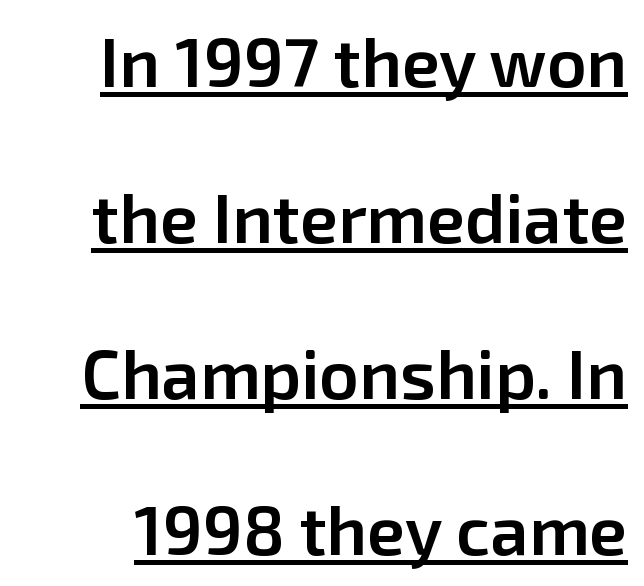
The image shows 69 px semibold sans-serif type, upright; set loose line spacing (2.26x), normal letter spacing, underlined; low stroke contrast and a medium x-height.
